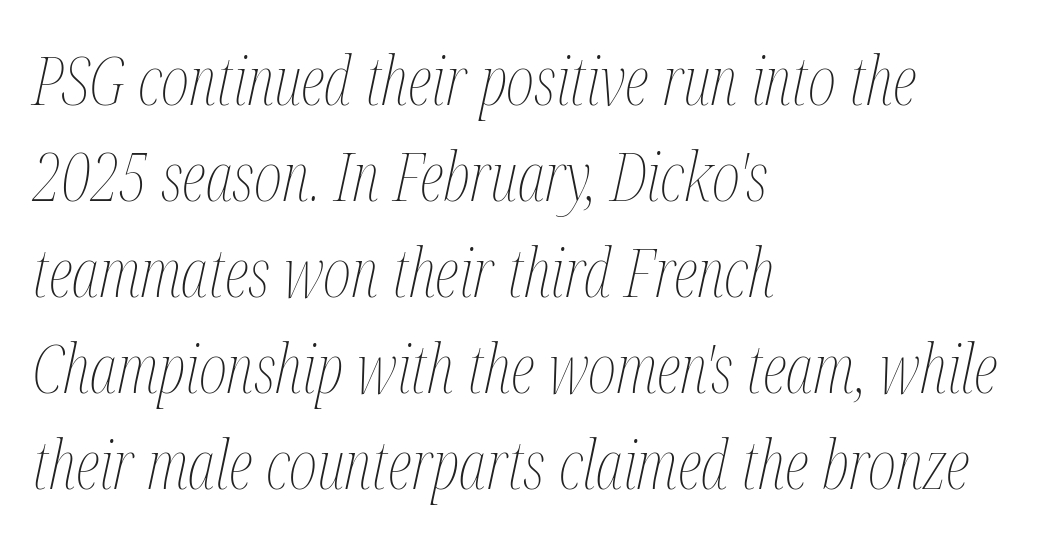
Q: Is the text bold? A: No.
Q: Is the text italic (slanted)? A: Yes, it leans right by about 12 degrees.
Q: Is the text underlined? A: No.
Q: How is the paragraph aligned? A: Left-aligned.
Q: Is the spacing between letters normal or unusually wide? A: Normal.
Q: Is the spacing between lines tight, normal or loose? A: Normal.
Q: Width (condensed, normal, or wide)? A: Condensed.
Q: Stroke contrast? A: Medium.
Q: x-height? A: Medium.
Q: Monospaced? A: No.
